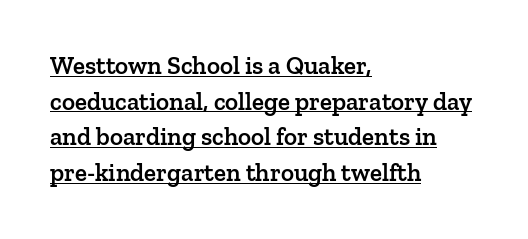
Q: Is the text bold? A: Semi-bold.
Q: Is the text italic (slanted)? A: No, it is upright.
Q: Is the text underlined? A: Yes.
Q: How is the paragraph aligned? A: Left-aligned.
Q: Is the spacing between letters normal or unusually wide? A: Normal.
Q: Is the spacing between lines tight, normal or loose? A: Normal.
